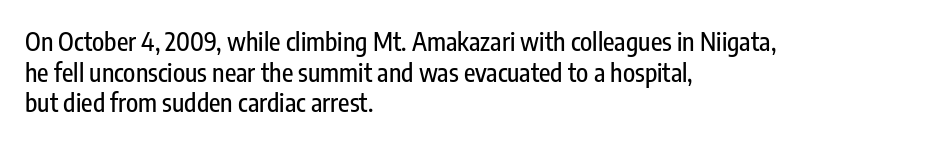
Q: Is the text italic (slanted)? A: No, it is upright.
Q: Is the text underlined? A: No.
Q: How is the paragraph aligned? A: Left-aligned.
Q: Is the spacing between letters normal or unusually wide? A: Normal.
